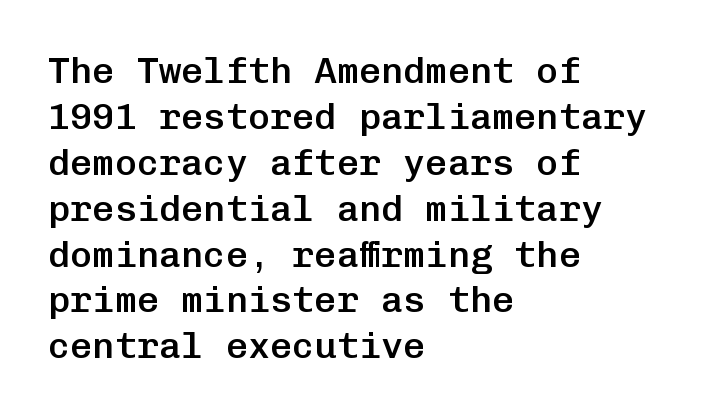
Q: Is the text bold? A: Semi-bold.
Q: Is the text italic (slanted)? A: No, it is upright.
Q: Is the typeface a serif or a sans-serif typeface? A: Sans-serif.
Q: Is the text underlined? A: No.
Q: How is the paragraph aligned? A: Left-aligned.
Q: Is the spacing between letters normal or unusually wide? A: Normal.
Q: Width (condensed, normal, or wide)? A: Normal.
Q: Stroke contrast? A: Low.
Q: x-height? A: Medium.
Q: Monospaced? A: Yes.
